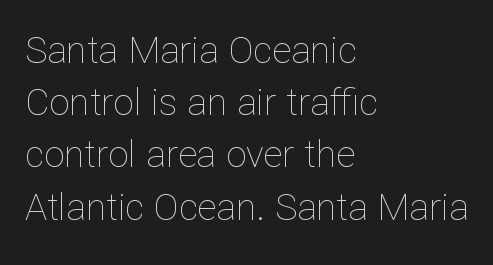
{"italic": "no", "bold": "no", "weight": "thin", "width": "normal", "stroke_contrast": "low", "x_height": "medium", "monospaced": "no", "underline": "no", "align": "left", "line_spacing": "normal", "line_spacing_ratio": 1.41, "letter_spacing": "normal", "letter_spacing_em": 0.0, "glyph_px": 37}
